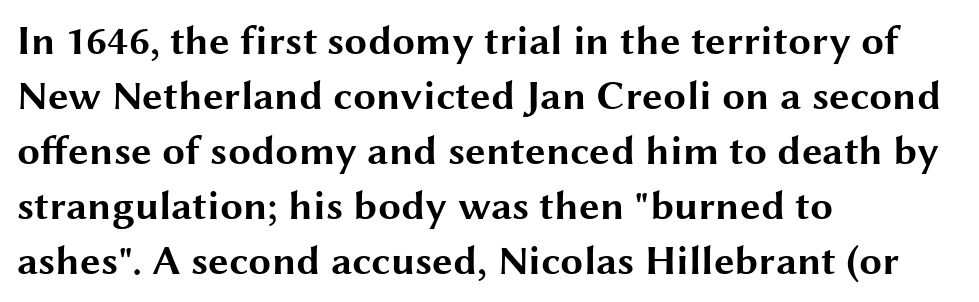
Each letter keeps its own natural width here, so spacing adapts to shape. Summary of weight: heavy, a full bold. Observe the ordinary spacing: letters are neighbours, not strangers. These lines are composed in type without serifs.
